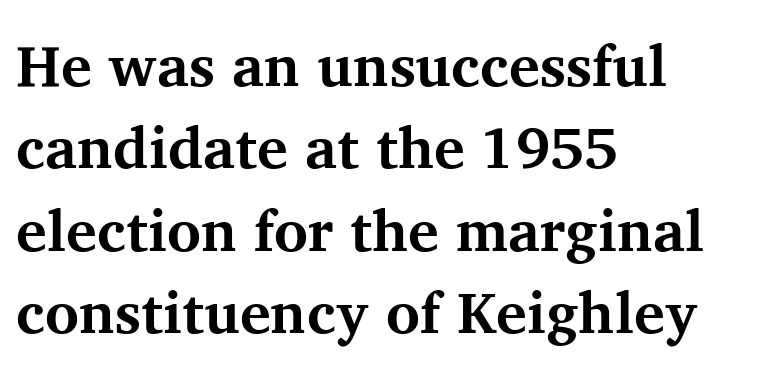
Q: Is the text bold? A: Yes.
Q: Is the text italic (slanted)? A: No, it is upright.
Q: Is the typeface a serif or a sans-serif typeface? A: Serif.
Q: Is the text underlined? A: No.
Q: How is the paragraph aligned? A: Left-aligned.
Q: Is the spacing between letters normal or unusually wide? A: Normal.
Q: Is the spacing between lines tight, normal or loose? A: Normal.
Q: Width (condensed, normal, or wide)? A: Normal.
Q: Stroke contrast? A: Medium.
Q: x-height? A: Medium.
Q: Monospaced? A: No.
